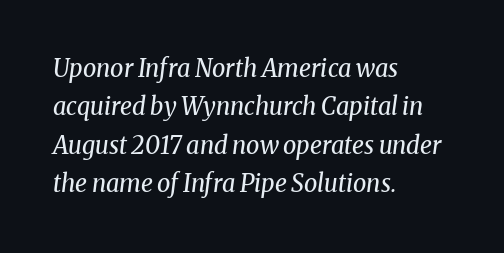
{"italic": "yes", "lean": "right", "slant_degrees": 8, "bold": "no", "underline": "no", "align": "left", "line_spacing": "normal", "line_spacing_ratio": 1.6, "letter_spacing": "normal", "letter_spacing_em": 0.0, "glyph_px": 24}
